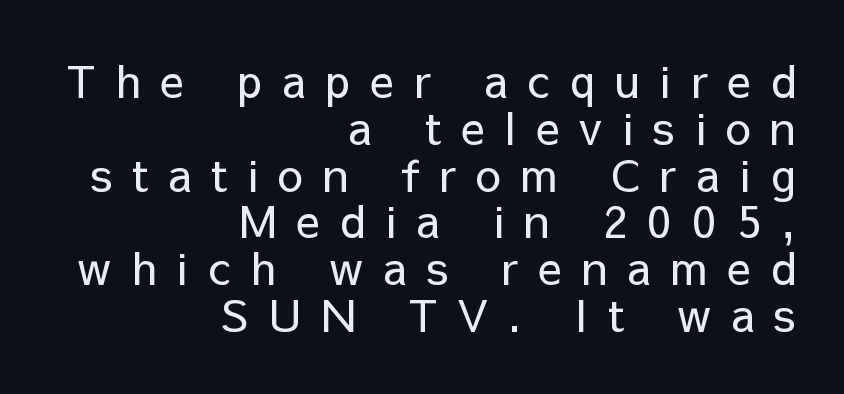
{"serif": "no", "italic": "no", "bold": "no", "weight": "regular", "width": "normal", "stroke_contrast": "low", "x_height": "medium", "monospaced": "no", "underline": "no", "align": "right", "line_spacing": "tight", "line_spacing_ratio": 1.04, "letter_spacing": "wide", "letter_spacing_em": 0.44, "glyph_px": 45}
